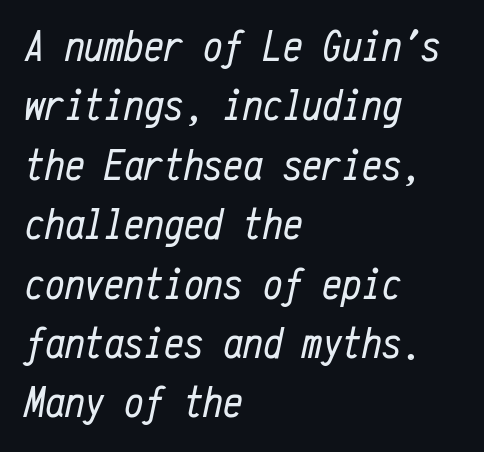
The image shows 44 px regular-weight, condensed type, italic (leaning right), monospaced; set left-aligned, normal line spacing (1.35x), normal letter spacing, not underlined; low stroke contrast and a medium x-height.
